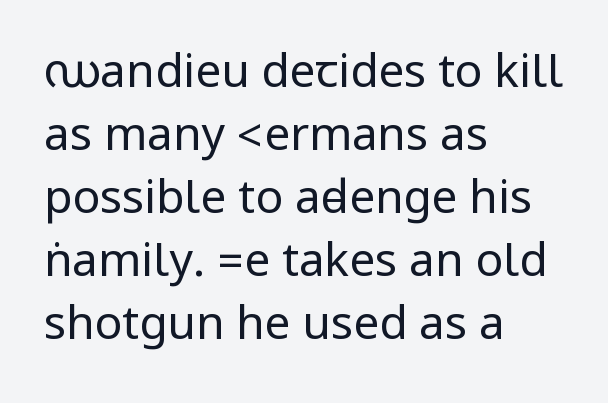
The ragged edge is on the right, which tells us the setting is flush left. The font family rendered here belongs to the sans-serif group. A quiet, ordinary-to-light weight characterises the typeface. Upright lettering throughout. Leading matches the norm, producing a regular column.
